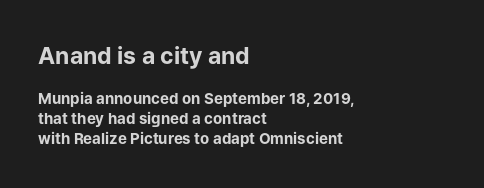
Q: Is the text bold? A: Yes.
Q: Is the text italic (slanted)? A: No, it is upright.
Q: Is the text underlined? A: No.
Q: How is the paragraph aligned? A: Left-aligned.
Q: Is the spacing between letters normal or unusually wide? A: Normal.
Q: Is the spacing between lines tight, normal or loose? A: Normal.
Q: Which block of text is set in a larger size, the first (top) or the second (bottom)? A: The first (top) one.
